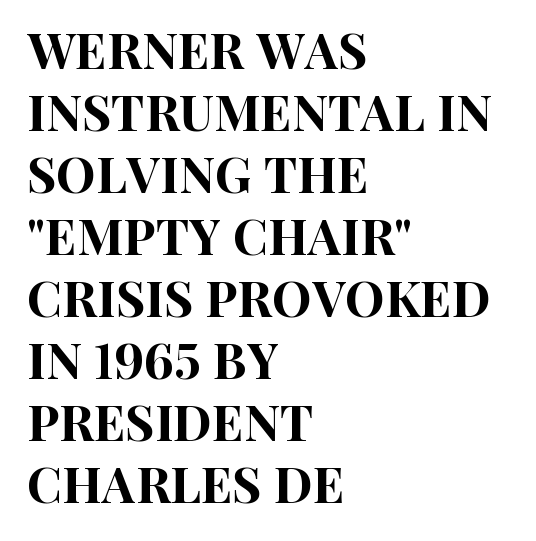
Plain, unruled lines of type. I'd call this a sans setting — the letters go barefoot. Designer's note — italics off, roman on. The setting favours the left margin, as ordinary paragraphs usually do. A typesetter would call this proportional, since set widths differ per character.
